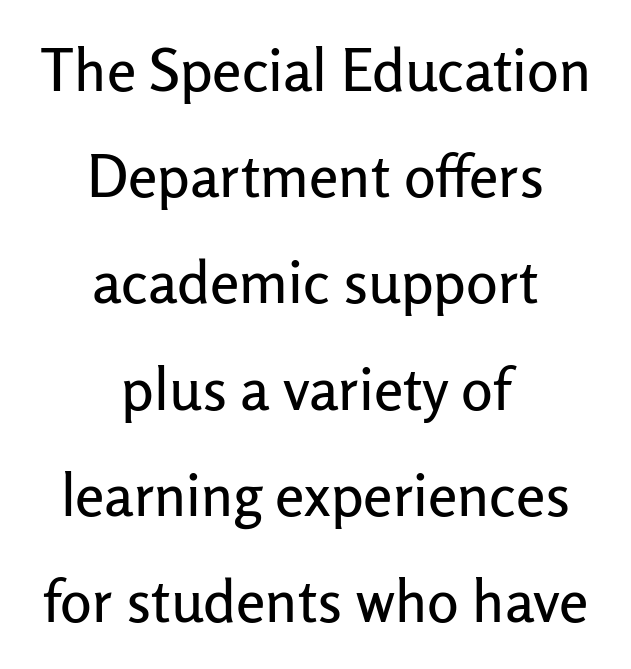
{"serif": "no", "italic": "no", "width": "normal", "stroke_contrast": "low", "x_height": "medium", "monospaced": "no", "underline": "no", "align": "center", "line_spacing_ratio": 1.8, "letter_spacing": "normal", "letter_spacing_em": 0.0, "glyph_px": 59}
